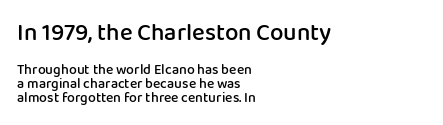
{"italic": "no", "bold": "semi", "underline": "no", "align": "left", "line_spacing": "tight", "line_spacing_ratio": 1.0, "letter_spacing": "normal", "letter_spacing_em": 0.0, "larger_block": "first", "size_ratio": 1.71, "glyph_px": 24}
